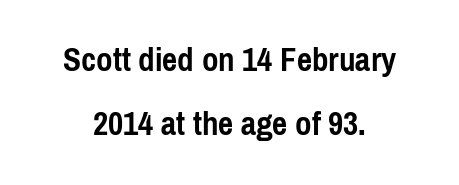
Proportional: the letters do not fall into vertical columns. You can tell it's not italic because the verticals are truly vertical. The passage shown is not underscored anywhere. How heavy is the stroke? Heavy — this is a bold. Observe the absence of serifs on each vertical stroke in this sample.
